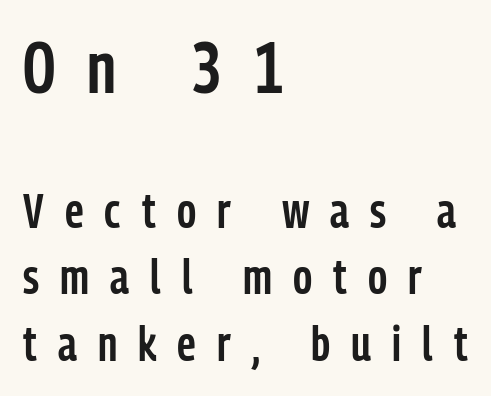
The composition opens big and finishes small. The letters carry no serifs — their stems end cleanly without finishing strokes. A clean baseline with only descenders dipping below it. This sample is left-justified, so line endings fall wherever the words run out. As a designer I'd log this as weight 600, semibold. The horizontal fit of the characters is loose and conspicuously gappy.
